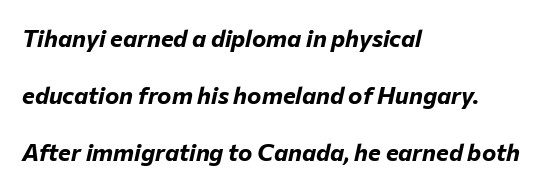
The image shows 24 px bold type, italic (leaning right); set left-aligned, loose line spacing (2.37x), normal letter spacing, not underlined.
